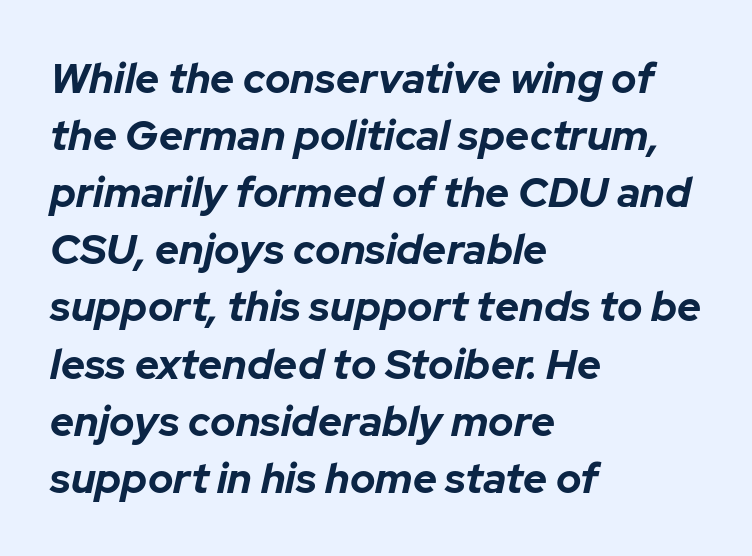
There's an unmistakable incline to the writing here. A full-strength bold gives these letters their thick strokes. This sample keeps an unexceptional amount of space between lines. The passage shown is typed in a proportional face where columns would drift. Every row of glyphs begins at an identical x-position on the left. Caption: standard tracking, unaltered.
